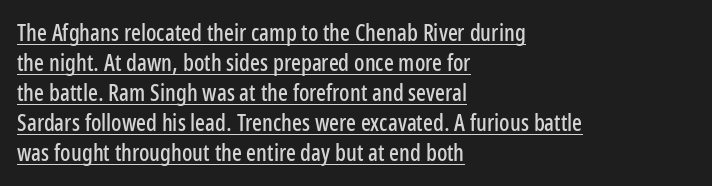
Q: Is the text italic (slanted)? A: No, it is upright.
Q: Is the text underlined? A: Yes.
Q: How is the paragraph aligned? A: Left-aligned.
Q: Is the spacing between letters normal or unusually wide? A: Normal.
Q: Is the spacing between lines tight, normal or loose? A: Normal.
